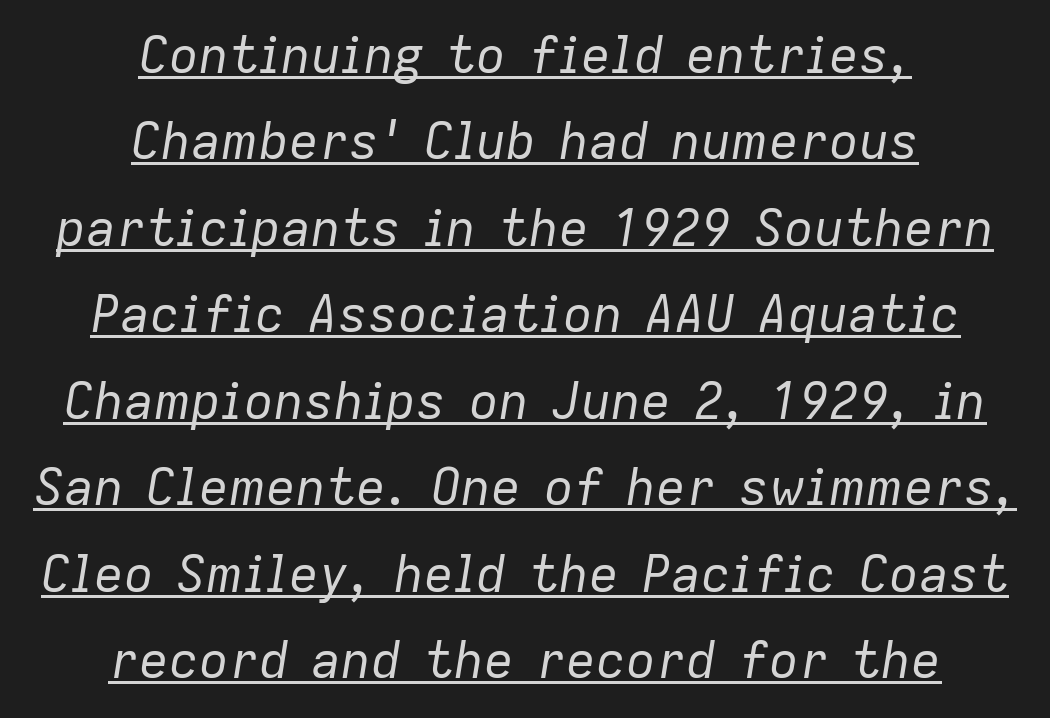
Q: Is the text bold? A: No.
Q: Is the text italic (slanted)? A: Yes, it leans right by about 9 degrees.
Q: Is the text underlined? A: Yes.
Q: How is the paragraph aligned? A: Centered.
Q: Is the spacing between letters normal or unusually wide? A: Normal.
Q: Width (condensed, normal, or wide)? A: Normal.
Q: Stroke contrast? A: Low.
Q: x-height? A: Medium.
Q: Monospaced? A: No.
